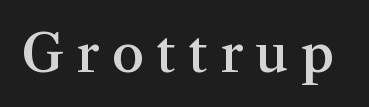
{"serif": "yes", "italic": "no", "bold": "semi", "weight": "semibold", "width": "normal", "stroke_contrast": "medium", "x_height": "medium", "monospaced": "no", "underline": "no", "letter_spacing": "wide", "letter_spacing_em": 0.24, "glyph_px": 52}
